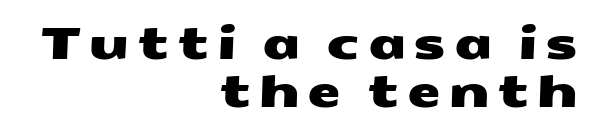
Q: Is the typeface a serif or a sans-serif typeface? A: Sans-serif.
Q: Is the text underlined? A: No.
Q: How is the paragraph aligned? A: Right-aligned.
Q: Is the spacing between lines tight, normal or loose? A: Tight.
Q: Width (condensed, normal, or wide)? A: Wide.
Q: Stroke contrast? A: Medium.
Q: x-height? A: Medium.
Q: Monospaced? A: No.
